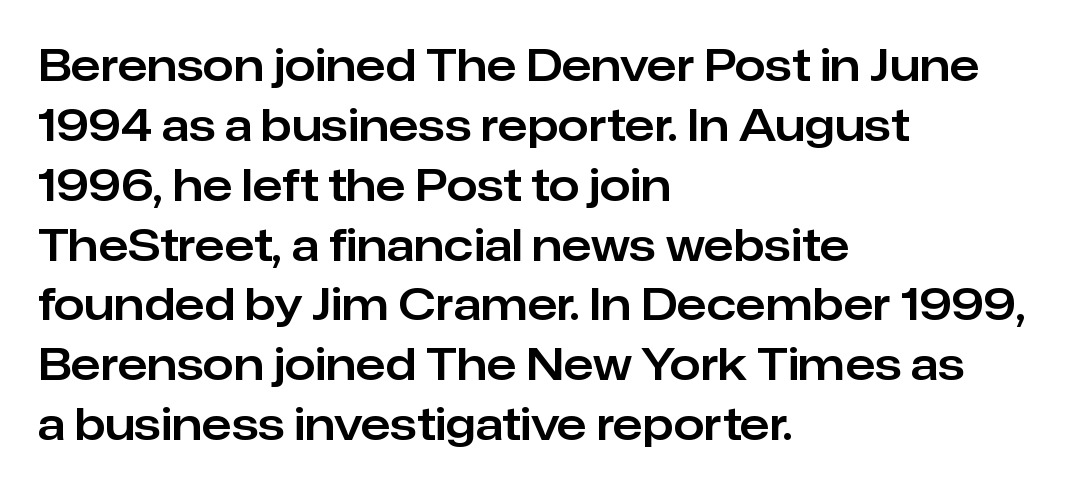
Beneath every word, the page is bare. The passage shown is typed in a proportional face where columns would drift. The designer went with a sans here, leaving each stem footless. In terms of leading, this rendering sits right in the middle. Observe the ordinary spacing: letters are neighbours, not strangers.
